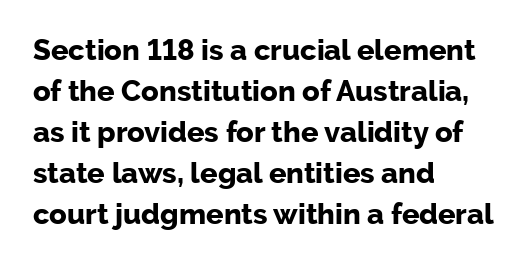
Observe the absence of serifs on each vertical stroke in this sample. These lines are rendered in a variable-pitch font. Quick note: not italic, upright. A dark, heavy texture on the line: the type is bold.
